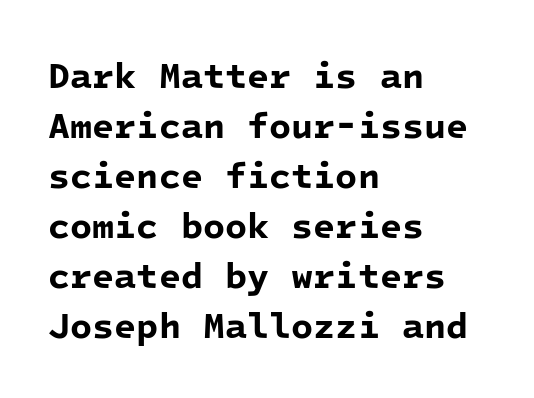
Observe the ordinary spacing: letters are neighbours, not strangers. Serif or sans? Sans — the stroke terminals are bare. Compared with typical paragraphs, the rows here are spaced about the same. The face used here is monospaced, like something from a code editor. In CSS terms this would be text-align: left.
